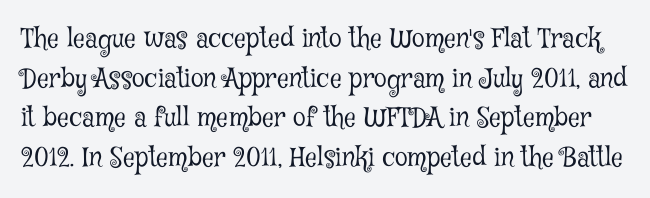
{"italic": "no", "bold": "no", "underline": "no", "line_spacing": "normal", "line_spacing_ratio": 1.52, "letter_spacing": "normal", "letter_spacing_em": 0.0, "glyph_px": 26}
